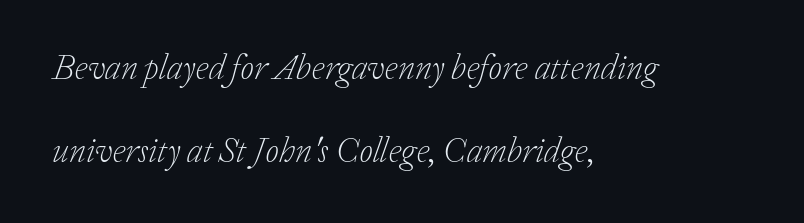
The image shows 35 px light serif type, italic (leaning right); set left-aligned, loose line spacing (2.36x), normal letter spacing, not underlined; low stroke contrast and a medium x-height.
